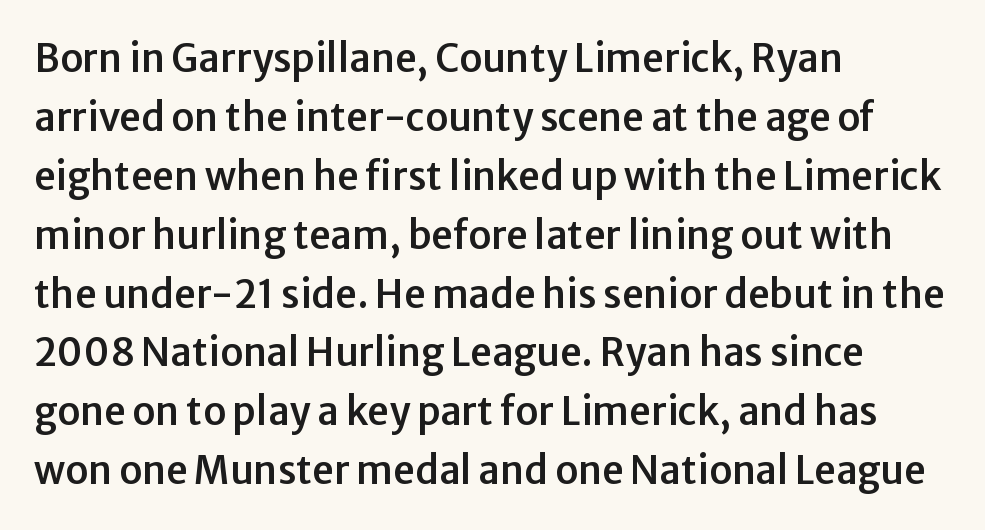
Posture: upright roman. Look at the tracking — it's just the regular setting, nothing added. A typesetter would call this leading conventional body-copy spacing. The passage shown is typed in a proportional face where columns would drift.
